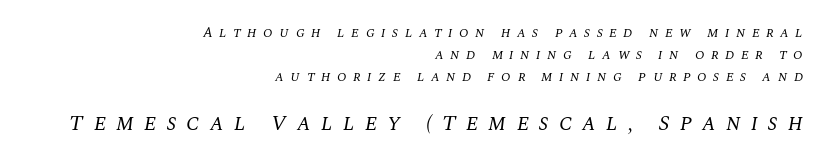
{"italic": "yes", "lean": "right", "slant_degrees": 10, "bold": "no", "underline": "no", "align": "right", "line_spacing": "normal", "line_spacing_ratio": 1.57, "letter_spacing": "wide", "letter_spacing_em": 0.46, "larger_block": "second", "size_ratio": 1.57, "glyph_px": 22}
